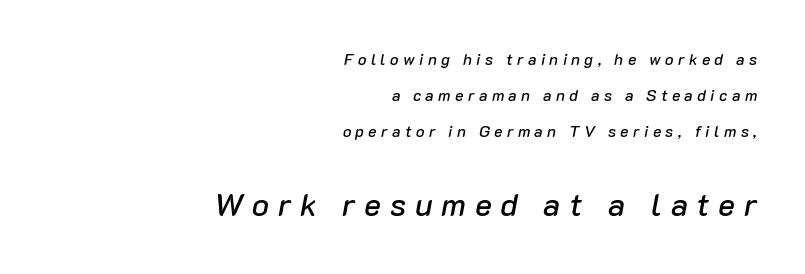
{"italic": "yes", "lean": "right", "slant_degrees": 10, "width": "normal", "stroke_contrast": "low", "x_height": "medium", "monospaced": "no", "underline": "no", "align": "right", "line_spacing": "loose", "line_spacing_ratio": 2.26, "letter_spacing": "wide", "letter_spacing_em": 0.27, "larger_block": "second", "size_ratio": 2.0, "glyph_px": 32}
